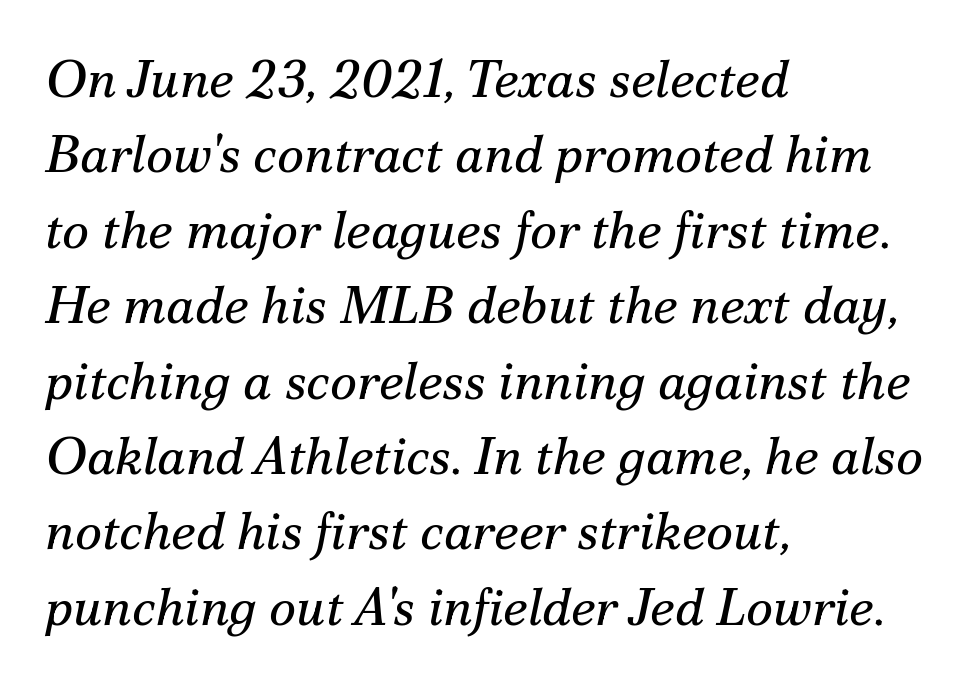
Q: Is the text bold? A: No.
Q: Is the text italic (slanted)? A: Yes, it leans right by about 12 degrees.
Q: Is the typeface a serif or a sans-serif typeface? A: Serif.
Q: Is the text underlined? A: No.
Q: How is the paragraph aligned? A: Left-aligned.
Q: Is the spacing between letters normal or unusually wide? A: Normal.
Q: Is the spacing between lines tight, normal or loose? A: Normal.
Q: Width (condensed, normal, or wide)? A: Normal.
Q: Stroke contrast? A: Medium.
Q: x-height? A: Small.
Q: Monospaced? A: No.
